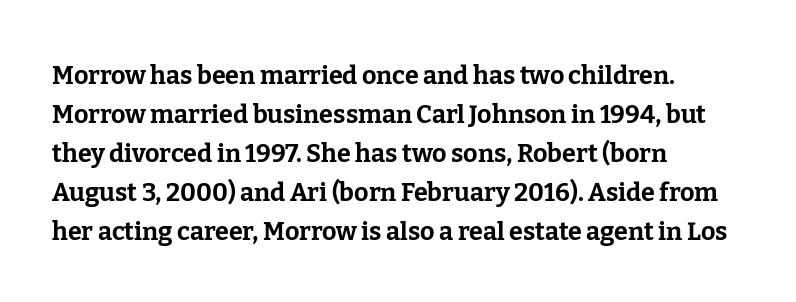
Q: Is the text bold? A: Yes.
Q: Is the text italic (slanted)? A: No, it is upright.
Q: Is the text underlined? A: No.
Q: How is the paragraph aligned? A: Left-aligned.
Q: Is the spacing between letters normal or unusually wide? A: Normal.
Q: Is the spacing between lines tight, normal or loose? A: Normal.
